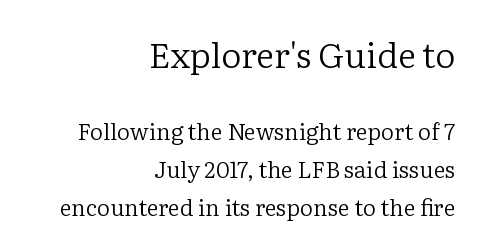
Q: Is the text bold? A: No.
Q: Is the text italic (slanted)? A: No, it is upright.
Q: Is the typeface a serif or a sans-serif typeface? A: Serif.
Q: Is the text underlined? A: No.
Q: How is the paragraph aligned? A: Right-aligned.
Q: Is the spacing between letters normal or unusually wide? A: Normal.
Q: Is the spacing between lines tight, normal or loose? A: Normal.
Q: Which block of text is set in a larger size, the first (top) or the second (bottom)? A: The first (top) one.
Q: Width (condensed, normal, or wide)? A: Normal.
Q: Stroke contrast? A: Low.
Q: x-height? A: Medium.
Q: Monospaced? A: No.
